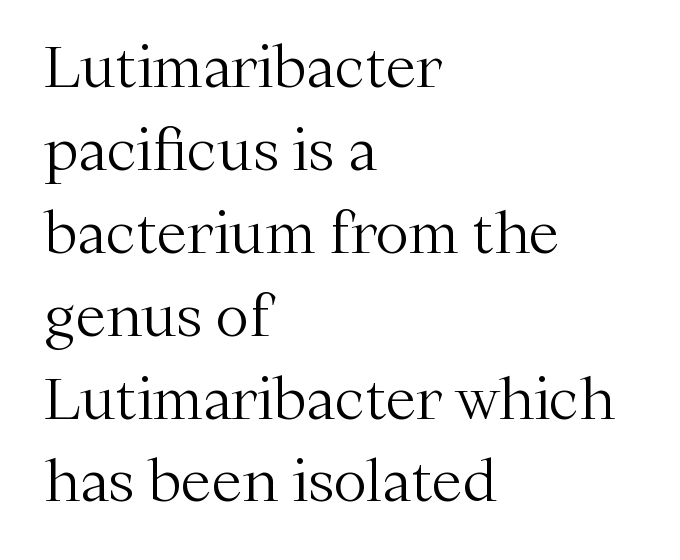
The image shows 56 px light serif type, upright; set left-aligned, normal line spacing (1.48x), normal letter spacing, not underlined; medium stroke contrast and a medium x-height.
